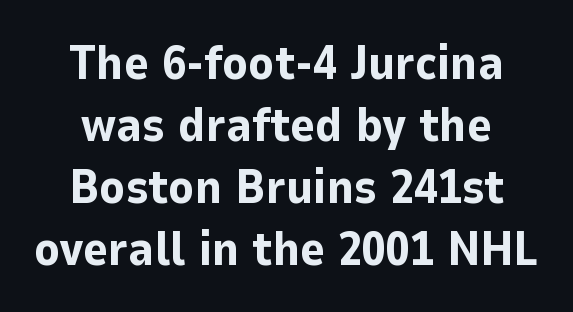
Do the characters align in a grid? No, the font is proportional. The specimen reads as upright at a glance. A dark, heavy texture on the line: the type is bold. Check the space under the baseline: it is left empty.
